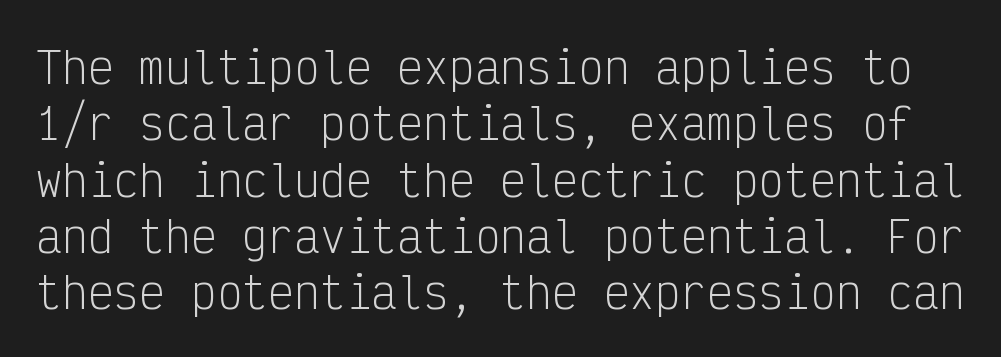
Q: Is the text bold? A: No.
Q: Is the text italic (slanted)? A: No, it is upright.
Q: Is the typeface a serif or a sans-serif typeface? A: Sans-serif.
Q: Is the text underlined? A: No.
Q: Is the spacing between letters normal or unusually wide? A: Normal.
Q: Is the spacing between lines tight, normal or loose? A: Normal.
Q: Width (condensed, normal, or wide)? A: Condensed.
Q: Stroke contrast? A: Low.
Q: x-height? A: Medium.
Q: Monospaced? A: Yes.
